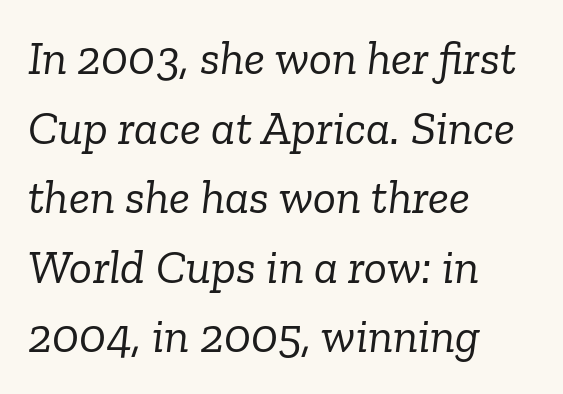
The passage shown is typed in a proportional face where columns would drift. The paragraph has a hard left edge and a soft right edge. Successive baselines arrive at the customary interval. The words here are not underlined.
